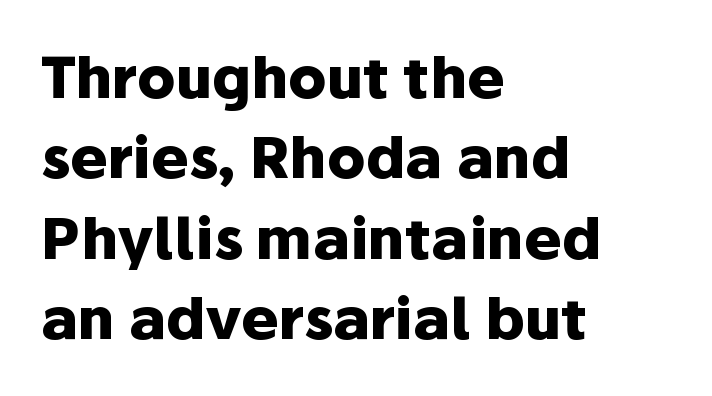
The letters advance in unequal steps, a hallmark of proportional type. Underlining? Definitely not there. The compositor pushed each line to the left boundary. Compared with an ordinary text face, these strokes are far heavier — a full bold. Designer's note — italics off, roman on.
